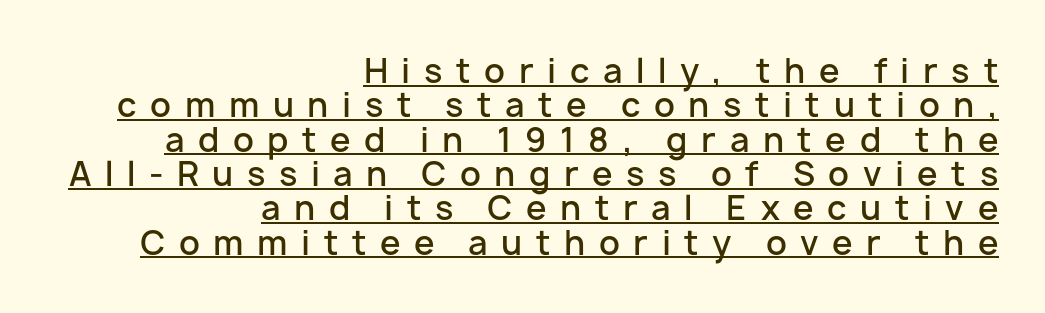
The rag falls on the left side of this text block. One glance says dense: line gaps are narrower than usual. Compared with an ordinary text face, these strokes are moderately heavier — a semibold. Think of a printed novel: that variable character pitch is what you see here.
